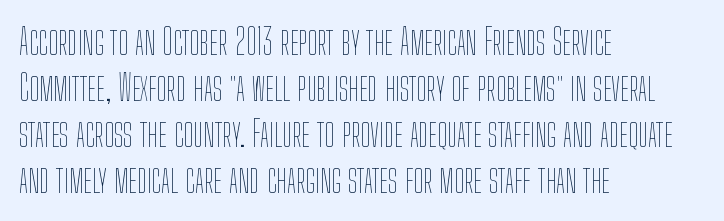
The image shows 36 px thin, condensed type, upright; set left-aligned, normal line spacing (1.28x), normal letter spacing, not underlined; low stroke contrast and a medium x-height.
